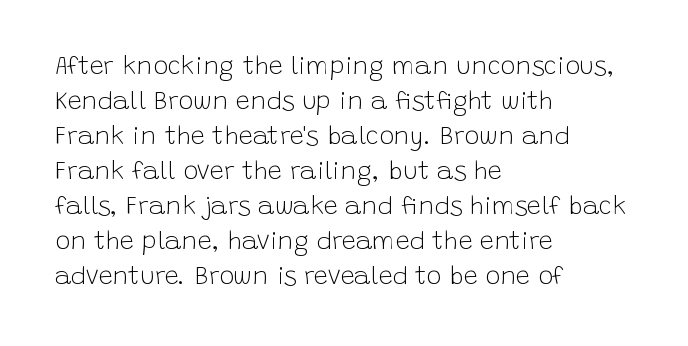
The image shows 25 px text type, upright; set left-aligned, normal line spacing (1.4x), normal letter spacing, not underlined.
